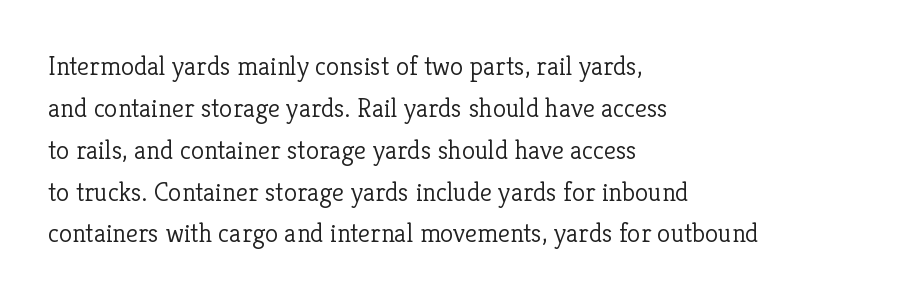
{"italic": "no", "bold": "no", "underline": "no", "align": "left", "line_spacing": "normal", "line_spacing_ratio": 1.55, "letter_spacing": "normal", "letter_spacing_em": 0.0, "glyph_px": 27}
